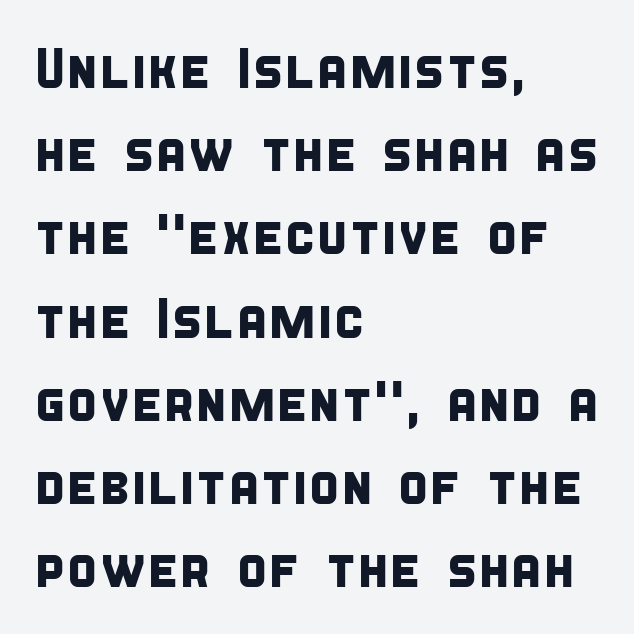
The image shows 57 px condensed sans-serif type; set left-aligned, normal line spacing (1.46x), normal letter spacing, not underlined; low stroke contrast and a large x-height.
